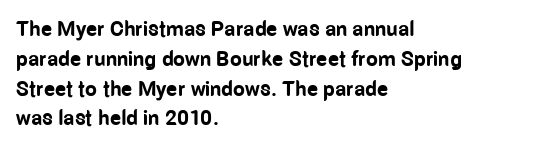
{"italic": "no", "bold": "yes", "underline": "no", "align": "left", "line_spacing": "normal", "line_spacing_ratio": 1.42, "letter_spacing": "normal", "letter_spacing_em": 0.0, "glyph_px": 21}
